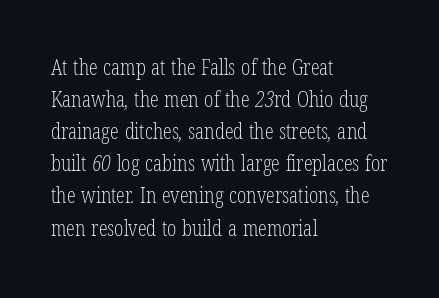
The image shows 22 px text type; set left-aligned, normal line spacing (1.46x), normal letter spacing, not underlined.
